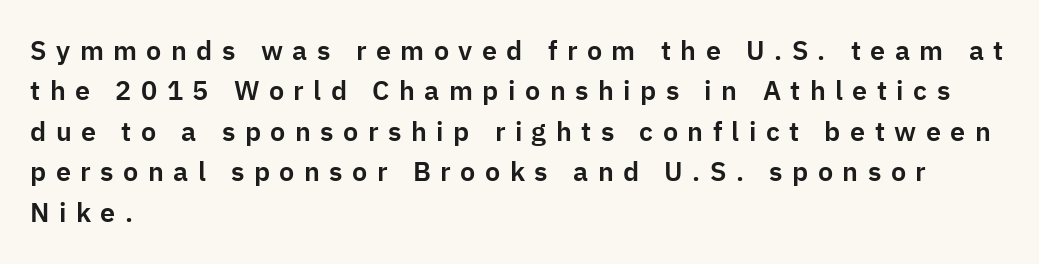
Ordinary non-slanted type is in use. In terms of letterspacing, this is a distinctly airy, spread setting. Quick note: interline space is typical. The specimen omits any rule beneath the text block's lines.
